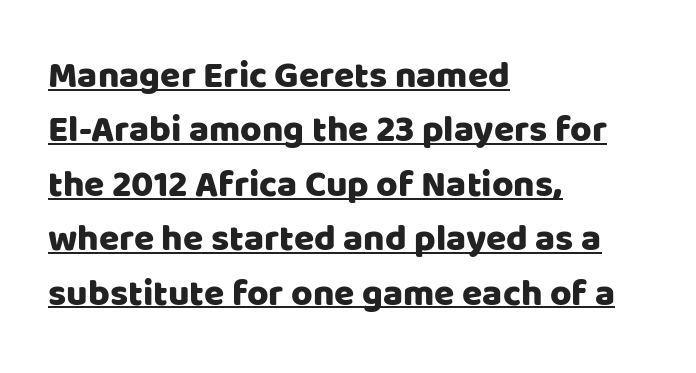
Q: Is the text italic (slanted)? A: No, it is upright.
Q: Is the typeface a serif or a sans-serif typeface? A: Sans-serif.
Q: Is the text underlined? A: Yes.
Q: How is the paragraph aligned? A: Left-aligned.
Q: Is the spacing between letters normal or unusually wide? A: Normal.
Q: Is the spacing between lines tight, normal or loose? A: Normal.
Q: Width (condensed, normal, or wide)? A: Normal.
Q: Stroke contrast? A: Low.
Q: x-height? A: Large.
Q: Monospaced? A: No.
